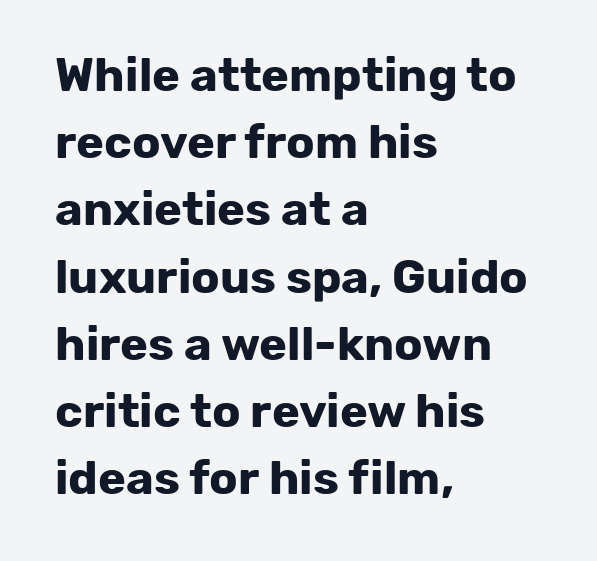
Q: Is the text bold? A: Yes.
Q: Is the text italic (slanted)? A: No, it is upright.
Q: Is the typeface a serif or a sans-serif typeface? A: Sans-serif.
Q: Is the text underlined? A: No.
Q: How is the paragraph aligned? A: Left-aligned.
Q: Is the spacing between letters normal or unusually wide? A: Normal.
Q: Is the spacing between lines tight, normal or loose? A: Normal.
Q: Width (condensed, normal, or wide)? A: Normal.
Q: Stroke contrast? A: Low.
Q: x-height? A: Medium.
Q: Monospaced? A: No.
